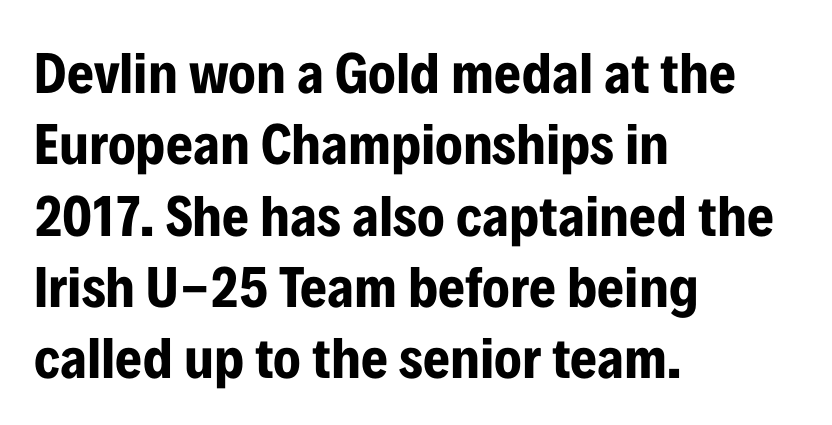
Q: Is the text bold? A: Yes.
Q: Is the text italic (slanted)? A: No, it is upright.
Q: Is the typeface a serif or a sans-serif typeface? A: Sans-serif.
Q: Is the text underlined? A: No.
Q: How is the paragraph aligned? A: Left-aligned.
Q: Is the spacing between letters normal or unusually wide? A: Normal.
Q: Width (condensed, normal, or wide)? A: Condensed.
Q: Stroke contrast? A: Low.
Q: x-height? A: Medium.
Q: Monospaced? A: No.
